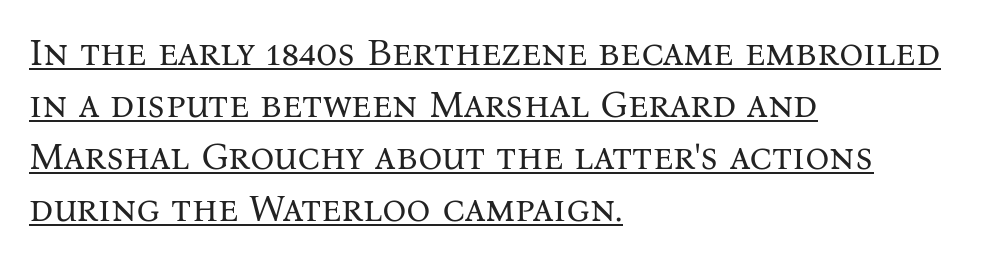
{"serif": "yes", "italic": "no", "bold": "no", "weight": "regular", "width": "normal", "stroke_contrast": "medium", "x_height": "medium", "monospaced": "no", "underline": "yes", "align": "left", "line_spacing": "normal", "line_spacing_ratio": 1.37, "letter_spacing": "normal", "letter_spacing_em": 0.0, "glyph_px": 38}
